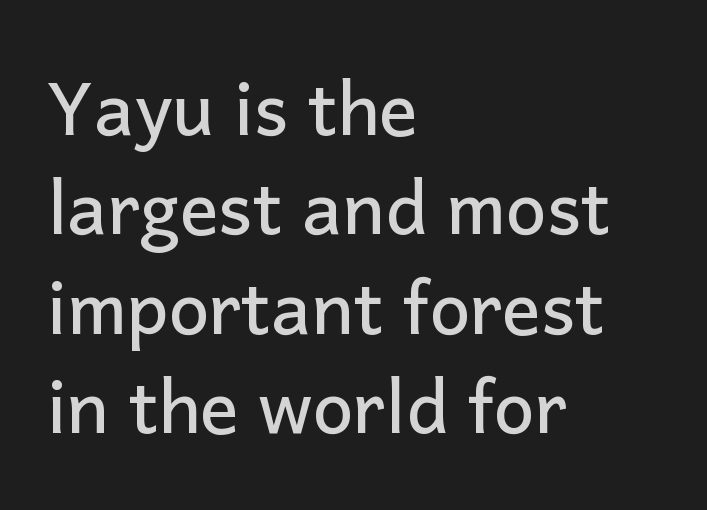
The image shows 72 px sans-serif type, upright; set left-aligned, normal line spacing (1.38x), normal letter spacing, not underlined; low stroke contrast and a medium x-height.
